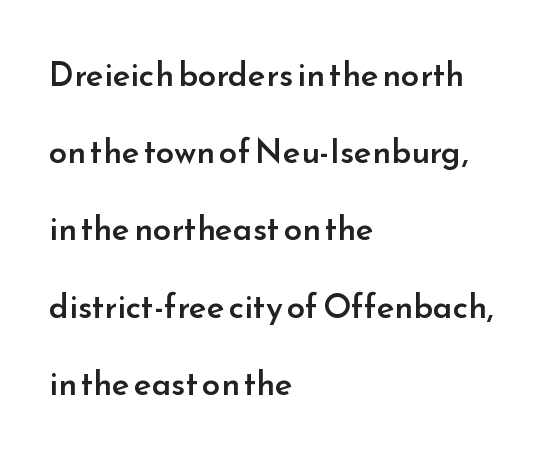
The image shows 33 px semibold sans-serif type, upright; set left-aligned, loose line spacing (2.34x), normal letter spacing, not underlined; low stroke contrast and a small x-height.
